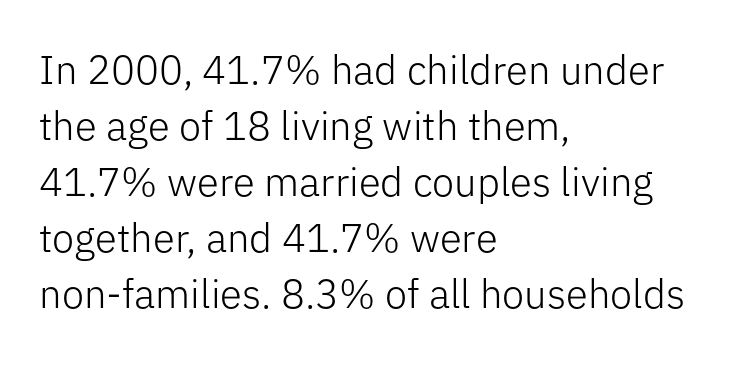
The image shows 40 px light sans-serif type, upright; set left-aligned, normal line spacing (1.4x), normal letter spacing, not underlined; low stroke contrast and a medium x-height.
